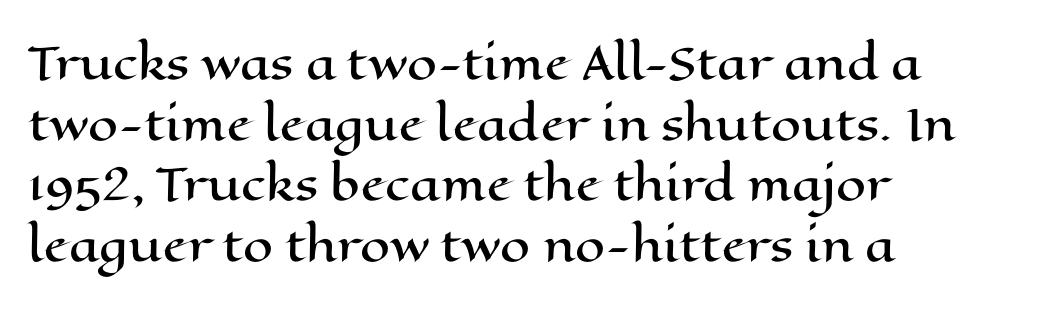
The image shows 43 px wide type, upright; set left-aligned, normal line spacing (1.41x), normal letter spacing, not underlined; high stroke contrast and a medium x-height.
